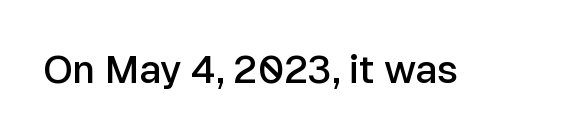
Q: Is the text bold? A: Semi-bold.
Q: Is the text italic (slanted)? A: No, it is upright.
Q: Is the typeface a serif or a sans-serif typeface? A: Sans-serif.
Q: Is the text underlined? A: No.
Q: Is the spacing between letters normal or unusually wide? A: Normal.
Q: Width (condensed, normal, or wide)? A: Normal.
Q: Stroke contrast? A: Low.
Q: x-height? A: Medium.
Q: Monospaced? A: No.
